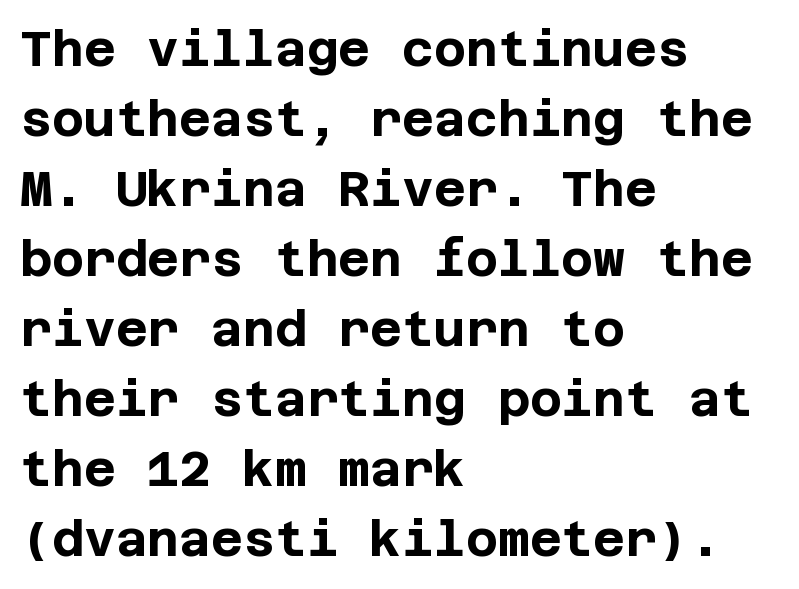
{"serif": "no", "italic": "no", "bold": "yes", "weight": "bold", "width": "normal", "stroke_contrast": "low", "x_height": "large", "underline": "no", "align": "left", "line_spacing": "normal", "line_spacing_ratio": 1.43, "letter_spacing": "normal", "letter_spacing_em": 0.0, "glyph_px": 49}
